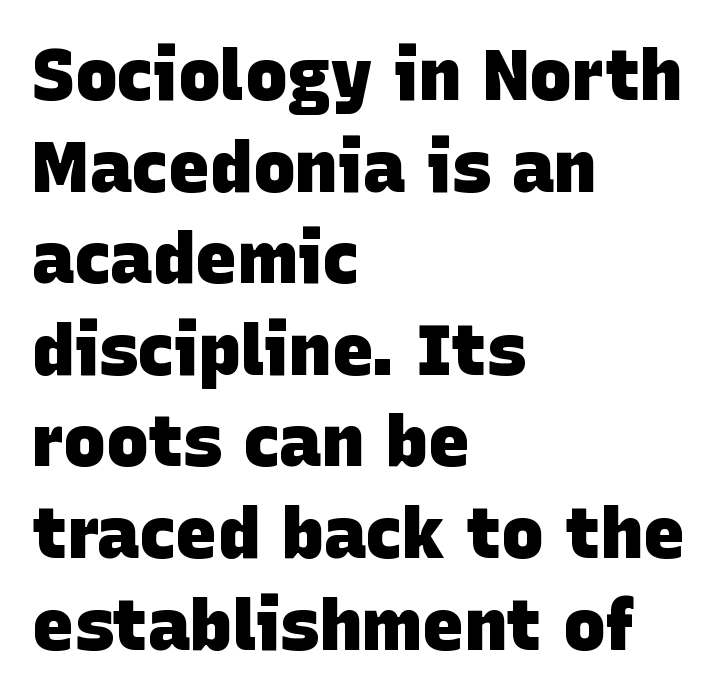
Q: Is the text bold? A: Yes.
Q: Is the typeface a serif or a sans-serif typeface? A: Sans-serif.
Q: Is the text underlined? A: No.
Q: How is the paragraph aligned? A: Left-aligned.
Q: Is the spacing between letters normal or unusually wide? A: Normal.
Q: Is the spacing between lines tight, normal or loose? A: Normal.
Q: Width (condensed, normal, or wide)? A: Normal.
Q: Stroke contrast? A: Low.
Q: x-height? A: Large.
Q: Monospaced? A: No.
